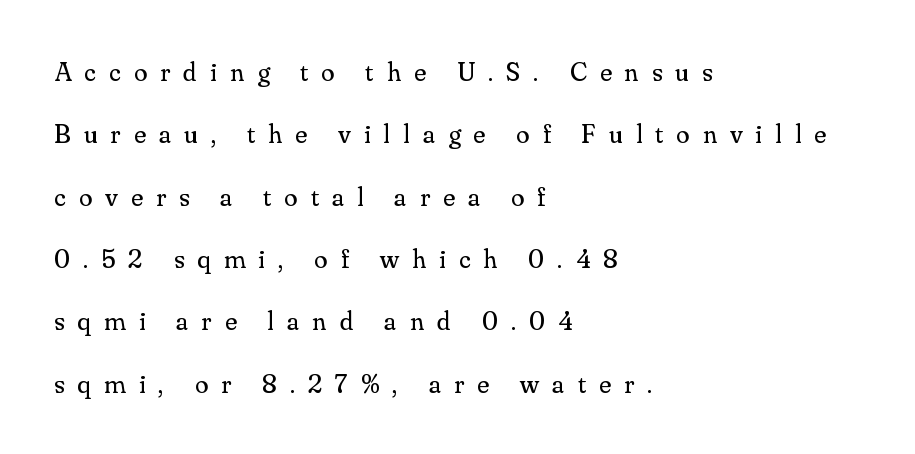
{"italic": "no", "bold": "no", "underline": "no", "align": "left", "line_spacing": "loose", "line_spacing_ratio": 2.31, "letter_spacing": "wide", "letter_spacing_em": 0.49, "glyph_px": 27}
